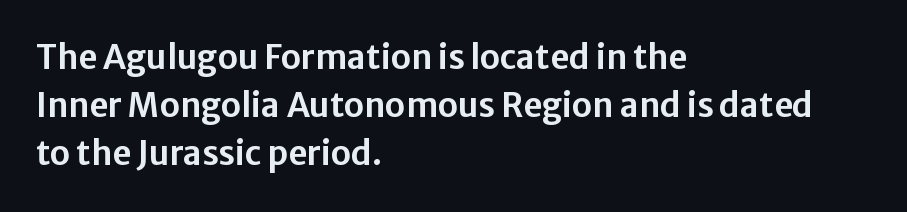
The image shows 33 px sans-serif type, upright; set left-aligned, normal line spacing (1.46x), normal letter spacing, not underlined; low stroke contrast and a medium x-height.
